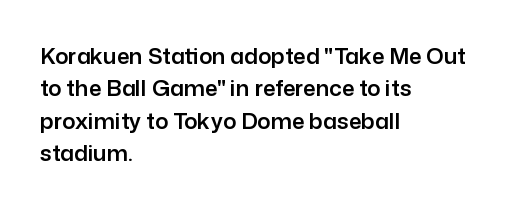
The image shows 22 px text type, upright; set left-aligned, normal line spacing (1.47x), normal letter spacing, not underlined.
